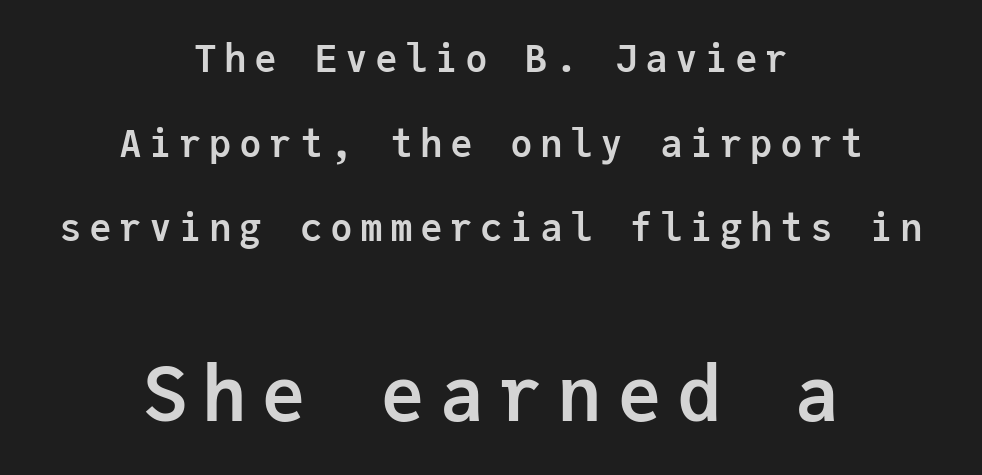
{"serif": "no", "italic": "no", "bold": "yes", "weight": "semibold", "width": "normal", "stroke_contrast": "low", "x_height": "medium", "monospaced": "yes", "underline": "no", "align": "center", "line_spacing": "loose", "line_spacing_ratio": 2.23, "larger_block": "second", "size_ratio": 1.97, "glyph_px": 75}
